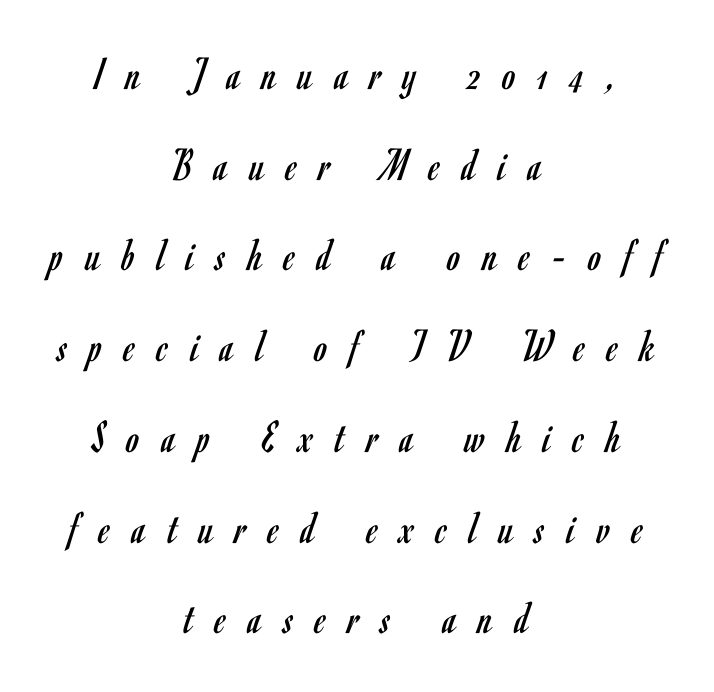
Q: Is the text bold? A: No.
Q: Is the text italic (slanted)? A: Yes.
Q: Is the typeface a serif or a sans-serif typeface? A: Sans-serif.
Q: Is the text underlined? A: No.
Q: How is the paragraph aligned? A: Centered.
Q: Is the spacing between letters normal or unusually wide? A: Unusually wide.
Q: Is the spacing between lines tight, normal or loose? A: Loose.
Q: Width (condensed, normal, or wide)? A: Condensed.
Q: Stroke contrast? A: Low.
Q: x-height? A: Small.
Q: Monospaced? A: No.
